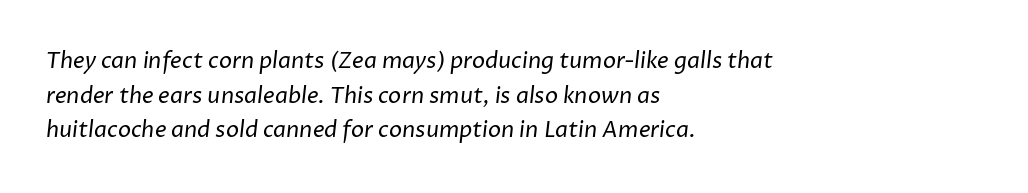
The image shows 22 px text type; set left-aligned, normal line spacing (1.57x), normal letter spacing, not underlined.
